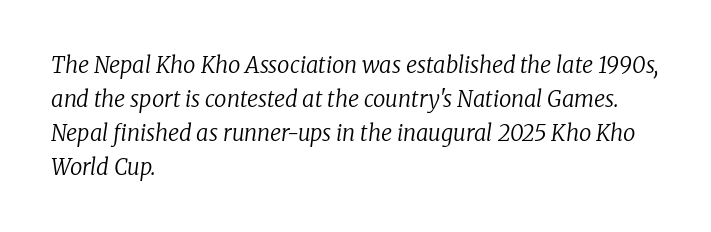
Q: Is the text bold? A: No.
Q: Is the text italic (slanted)? A: Yes, it leans right by about 8 degrees.
Q: Is the text underlined? A: No.
Q: How is the paragraph aligned? A: Left-aligned.
Q: Is the spacing between letters normal or unusually wide? A: Normal.
Q: Is the spacing between lines tight, normal or loose? A: Normal.
